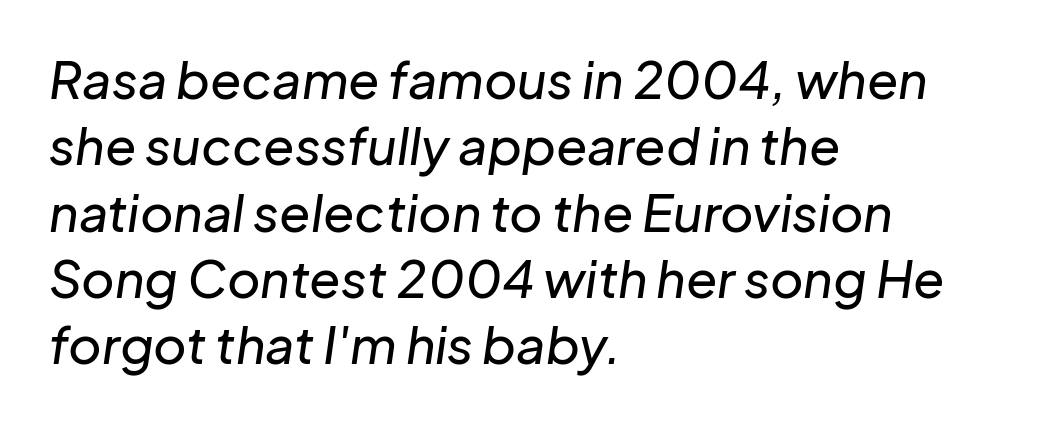
The image shows 51 px text type, italic (leaning right); set left-aligned, normal line spacing (1.3x), normal letter spacing, not underlined; low stroke contrast and a medium x-height.
